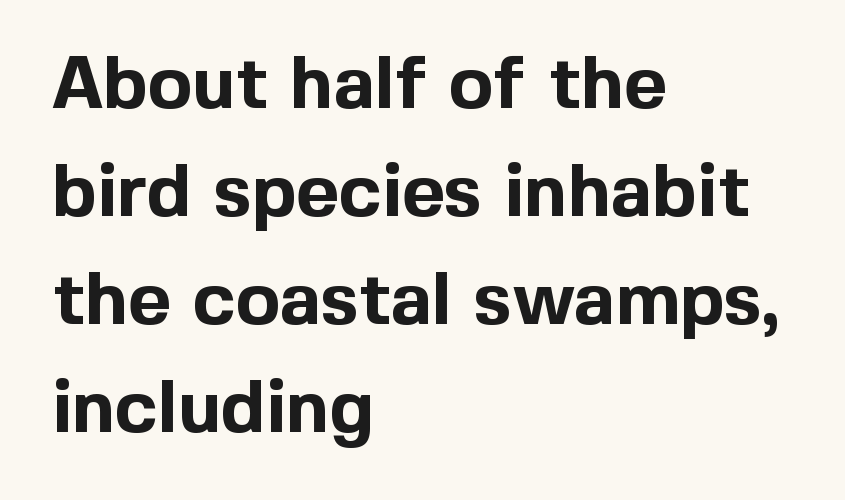
The image shows 74 px bold sans-serif type, upright; set left-aligned, normal line spacing (1.46x), normal letter spacing, not underlined; a medium x-height.
